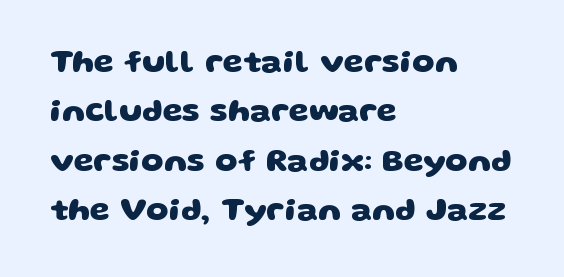
Whoever set this chose a conventional vertical rhythm. Bare-footed words on every line. Note the varied advance widths — an 'i' is clearly narrower than an 'm'. Heft: maximum for text — a bold.
